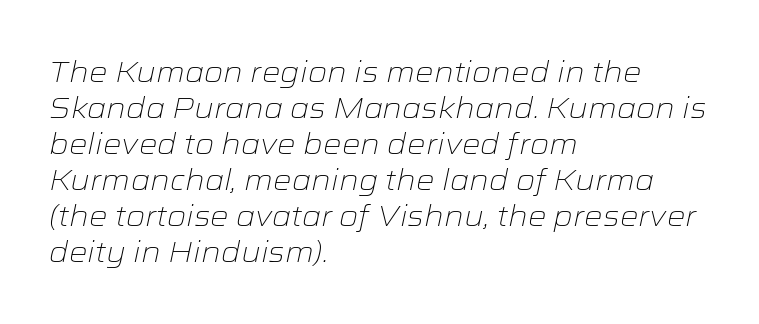
Here the designer chose a conventional face with non-uniform glyph widths. No heavy texture on the line: the type isn't bold. Typeset ragged right — the left edge is the straight one. Designer's note — italics engaged.
